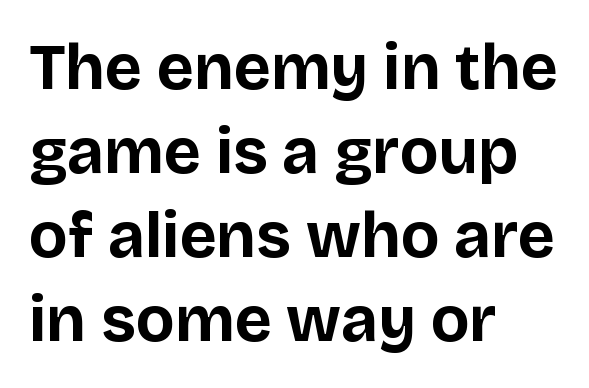
The image shows 64 px bold sans-serif type, upright; set left-aligned, normal line spacing (1.31x), normal letter spacing, not underlined; low stroke contrast and a large x-height.
